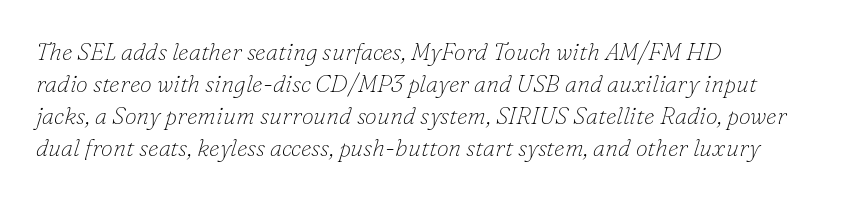
Words appear dense and cohesive because spacing is normal. These lines were composed using italics. Nobody drew a line under any word here. No chunkiness to these letters — they're not bold.
